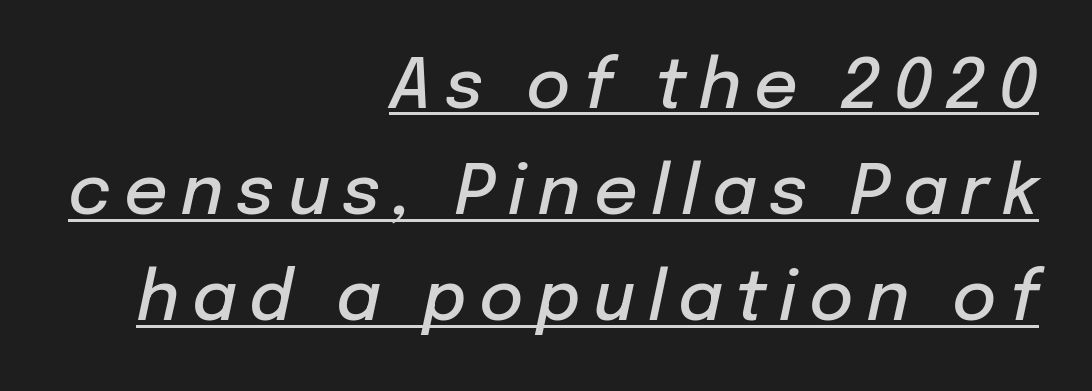
Do the characters align in a grid? No, the font is proportional. Horizontal alignment here is rightward, an uncommon choice for prose. The passage shown leans; its letterforms are oblique. Honestly, the row spacing looks completely unremarkable. The face used here appears with an underline applied.
